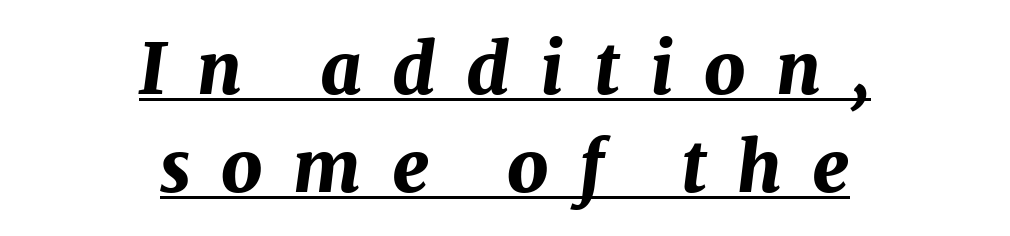
The image shows 71 px bold type, italic (leaning right); set centered, normal line spacing (1.38x), unusually wide letter spacing (+0.43 em), underlined; medium stroke contrast and a medium x-height.
